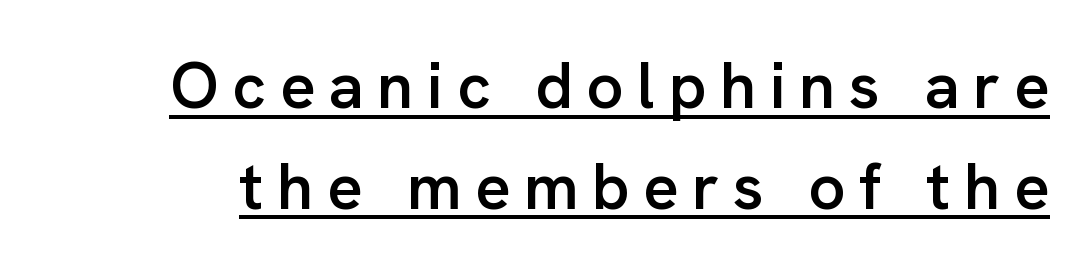
Q: Is the text bold? A: Semi-bold.
Q: Is the text italic (slanted)? A: No, it is upright.
Q: Is the typeface a serif or a sans-serif typeface? A: Sans-serif.
Q: Is the text underlined? A: Yes.
Q: Is the spacing between letters normal or unusually wide? A: Unusually wide.
Q: Is the spacing between lines tight, normal or loose? A: Normal.
Q: Width (condensed, normal, or wide)? A: Normal.
Q: Stroke contrast? A: Low.
Q: x-height? A: Medium.
Q: Monospaced? A: No.
